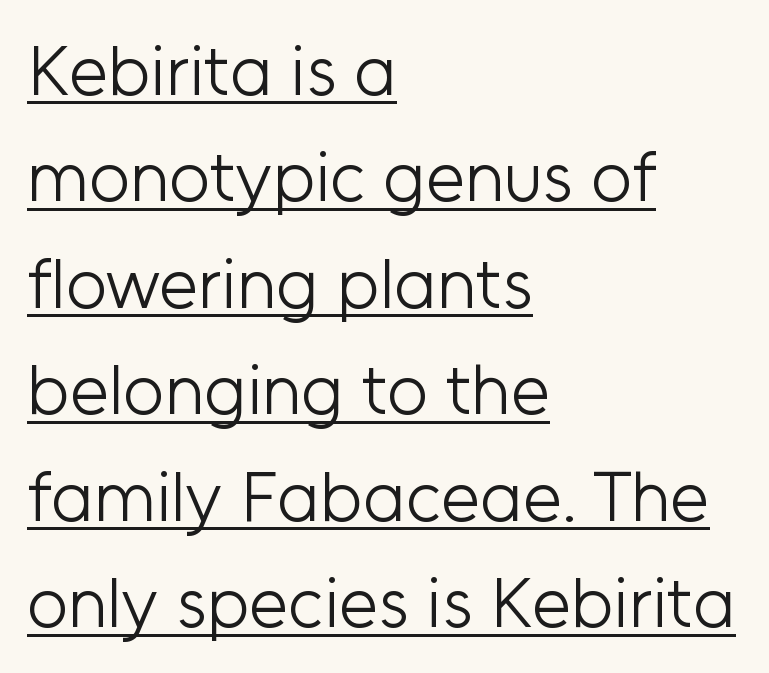
{"serif": "no", "italic": "no", "bold": "no", "weight": "light", "width": "normal", "stroke_contrast": "low", "x_height": "medium", "monospaced": "no", "underline": "yes", "align": "left", "line_spacing": "normal", "line_spacing_ratio": 1.5, "letter_spacing": "normal", "letter_spacing_em": 0.0, "glyph_px": 71}
